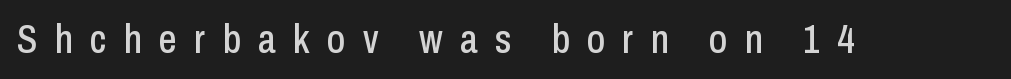
{"serif": "no", "italic": "no", "width": "condensed", "stroke_contrast": "low", "x_height": "medium", "monospaced": "no", "underline": "no", "letter_spacing": "wide", "letter_spacing_em": 0.43, "glyph_px": 40}
